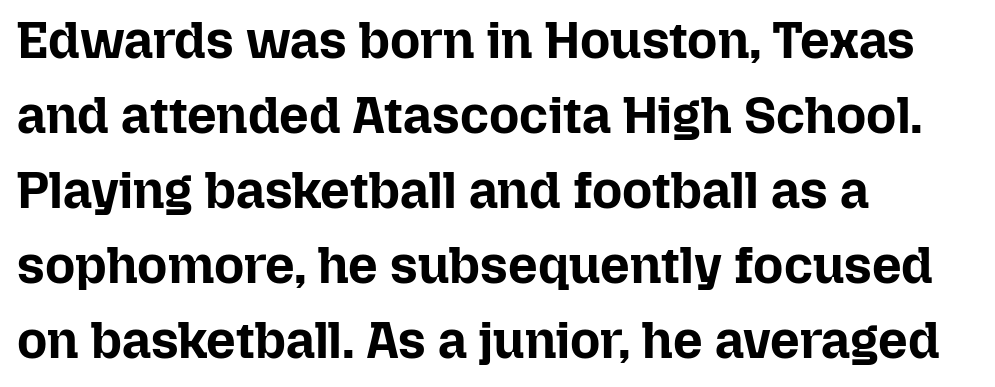
The image shows 52 px bold type, upright; set left-aligned, normal line spacing (1.44x), normal letter spacing, not underlined; low stroke contrast and a medium x-height.
